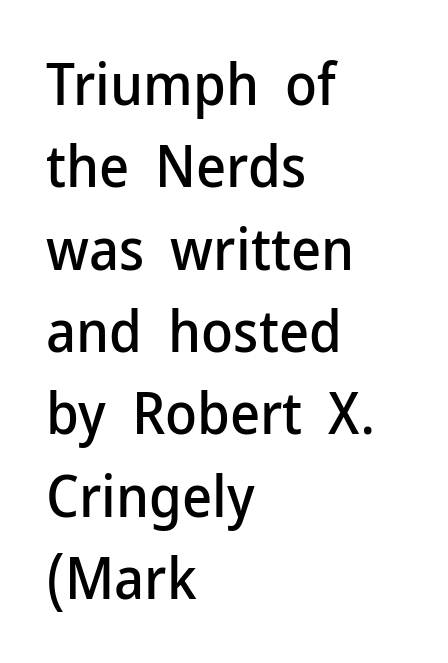
The image shows 58 px sans-serif type, upright; set left-aligned, normal line spacing (1.42x), normal letter spacing, not underlined; low stroke contrast and a medium x-height.
